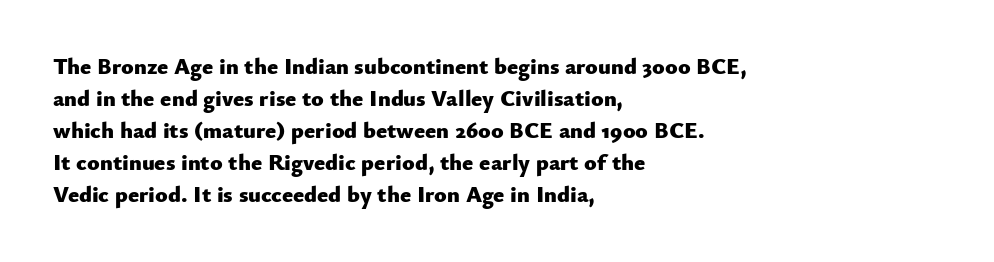
Compared with typical paragraphs, the rows here are spaced about the same. In terms of posture, this sample is upright. You'd pick this weight for a headline — it's a proper bold. Typeset ragged right — the left edge is the straight one.
